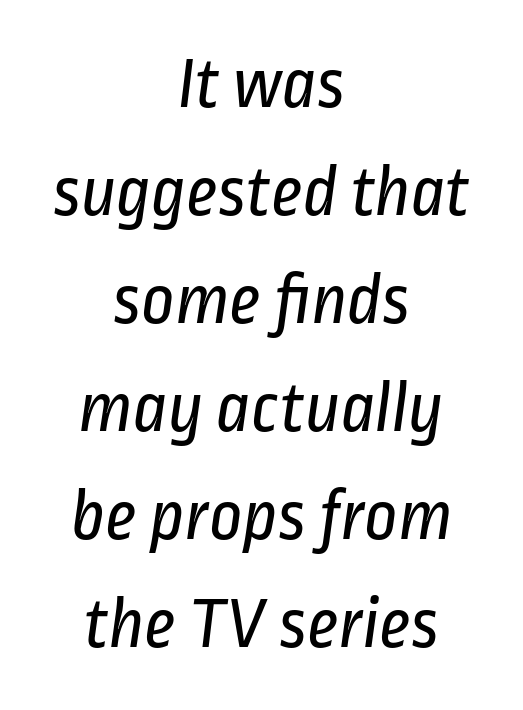
The letterforms sit at book weight or below. Serifs: no, the terminals of the letterforms are clean. The line-height multiplier appears to be the usual default. What stands out about the letter spacing? Nothing — it is the standard amount. The baseline area is clear.
